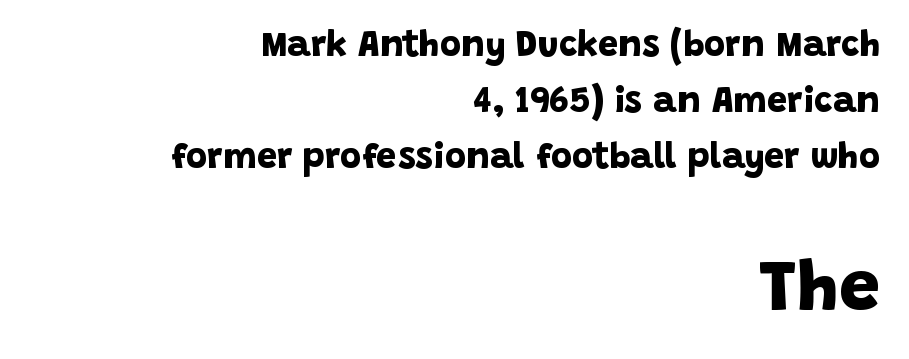
Honestly, the letter spacing is just normal — you wouldn't notice it. The strip under each line holds only bare page. The leading is moderate, giving the passage an even texture. Strong, thick strokes mark this as bold type. Proportional: the letters do not fall into vertical columns.
